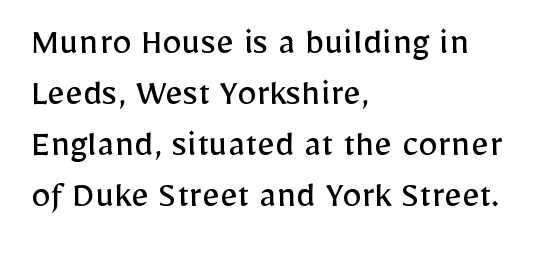
Is this a fixed-width face? No — the glyphs have proportional, varying widths. Letters rest on an invisible, unmarked baseline. The horizontal fit of the characters is conventional and even. Quick note: interline space is typical. Caption: face not bold, strokes unweighted. The rendering anchors every line to the left-hand side.
